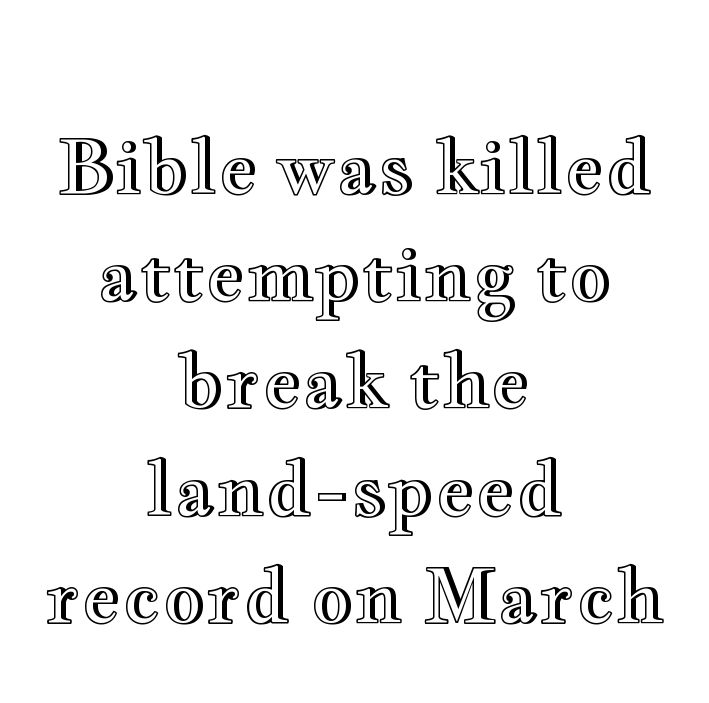
The type sits square on the baseline with zero lean. Bare-footed words on every line. Horizontal alignment here is central, giving a formal, balanced look. A typesetter would call this leading conventional body-copy spacing. The tracking reads as untouched default to a designer's eye.
